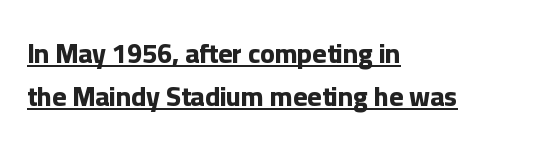
Q: Is the text bold? A: Yes.
Q: Is the text italic (slanted)? A: No, it is upright.
Q: Is the text underlined? A: Yes.
Q: How is the paragraph aligned? A: Left-aligned.
Q: Is the spacing between letters normal or unusually wide? A: Normal.
Q: Is the spacing between lines tight, normal or loose? A: Normal.
